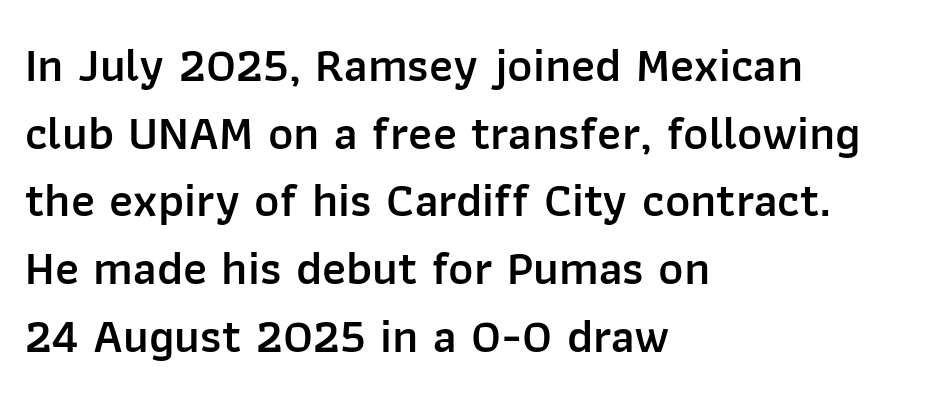
{"serif": "no", "italic": "no", "bold": "semi", "weight": "semibold", "width": "normal", "stroke_contrast": "low", "x_height": "medium", "monospaced": "no", "underline": "no", "align": "left", "line_spacing": "normal", "line_spacing_ratio": 1.41, "letter_spacing": "normal", "letter_spacing_em": 0.0, "glyph_px": 48}
